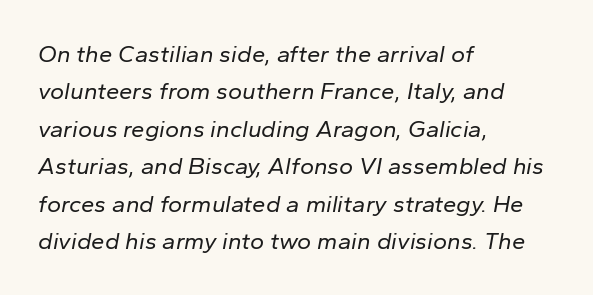
Q: Is the text bold? A: No.
Q: Is the text italic (slanted)? A: Yes, it leans right by about 10 degrees.
Q: Is the text underlined? A: No.
Q: How is the paragraph aligned? A: Left-aligned.
Q: Is the spacing between letters normal or unusually wide? A: Normal.
Q: Is the spacing between lines tight, normal or loose? A: Normal.
